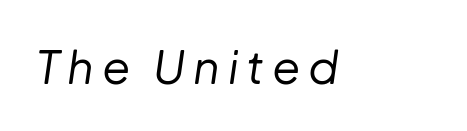
{"italic": "yes", "lean": "right", "slant_degrees": 8, "bold": "no", "weight": "regular", "width": "normal", "stroke_contrast": "low", "x_height": "medium", "monospaced": "no", "underline": "no", "glyph_px": 46}
